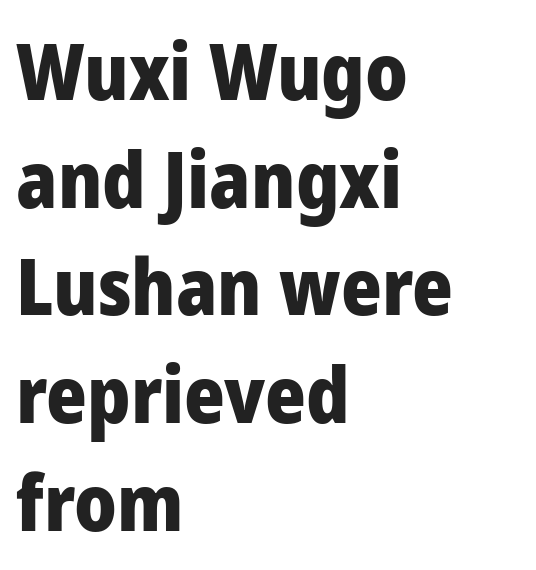
Type style note: lacks serifs. The tracking reads as untouched default to a designer's eye. This rendering uses left alignment, leaving the right contour irregular. The designer left line spacing at the default.
